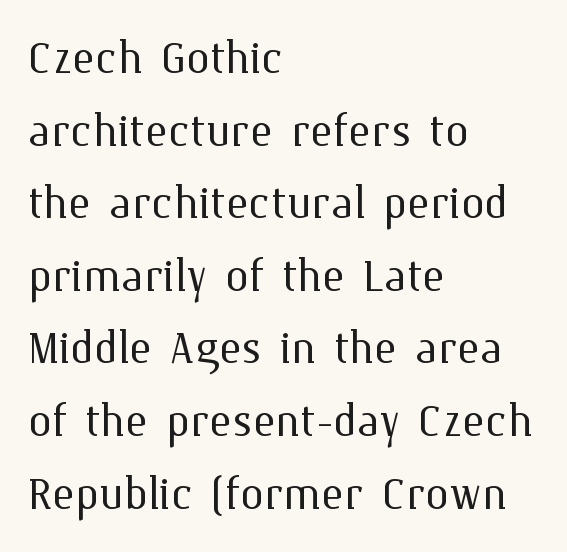
Italic: no, the glyphs are upright roman. Looks like regular typesetting: each glyph gets only the width it needs. The lines are quadded left. A typesetter would call this zero additional tracking. The zone under the glyphs is completely vacant. The weight tops out at a normal text grade.
